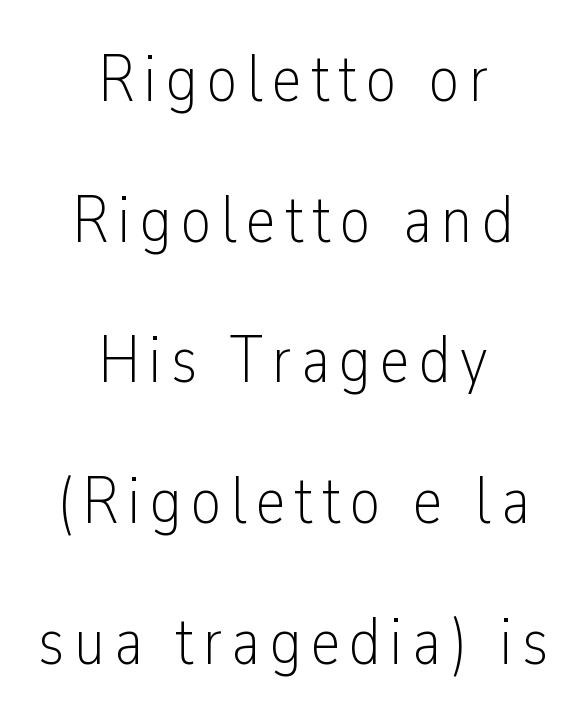
The image shows 67 px light, condensed sans-serif type, upright; set centered, loose line spacing (2.1x), not underlined; low stroke contrast and a medium x-height.
